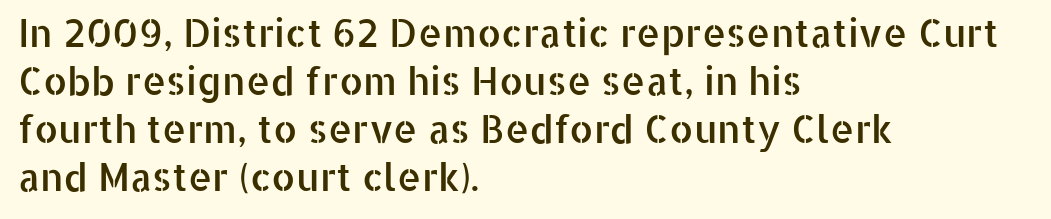
Q: Is the text italic (slanted)? A: No, it is upright.
Q: Is the typeface a serif or a sans-serif typeface? A: Sans-serif.
Q: Is the text underlined? A: No.
Q: How is the paragraph aligned? A: Left-aligned.
Q: Is the spacing between letters normal or unusually wide? A: Normal.
Q: Is the spacing between lines tight, normal or loose? A: Normal.
Q: Width (condensed, normal, or wide)? A: Normal.
Q: Stroke contrast? A: Low.
Q: x-height? A: Medium.
Q: Monospaced? A: No.
